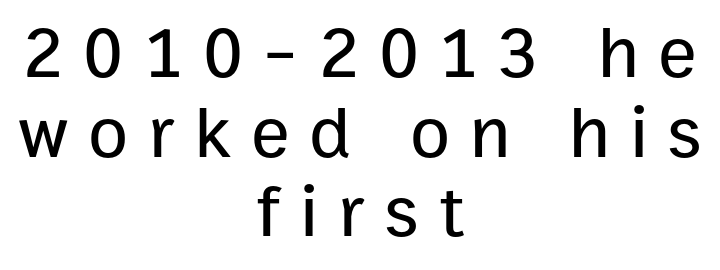
{"serif": "no", "italic": "no", "width": "normal", "stroke_contrast": "low", "x_height": "medium", "monospaced": "no", "underline": "no", "align": "center", "line_spacing": "tight", "line_spacing_ratio": 1.09, "letter_spacing": "wide", "letter_spacing_em": 0.27, "glyph_px": 73}
